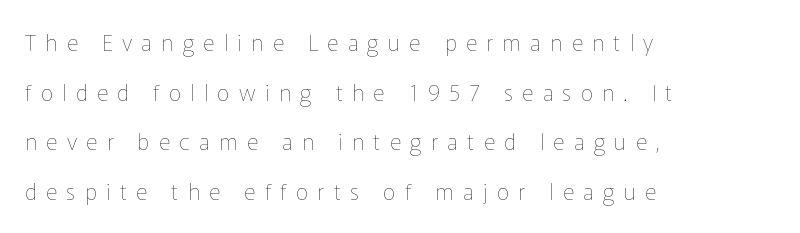
{"italic": "no", "bold": "no", "underline": "no", "align": "left", "line_spacing": "loose", "line_spacing_ratio": 2.26, "letter_spacing": "wide", "letter_spacing_em": 0.43, "glyph_px": 22}
